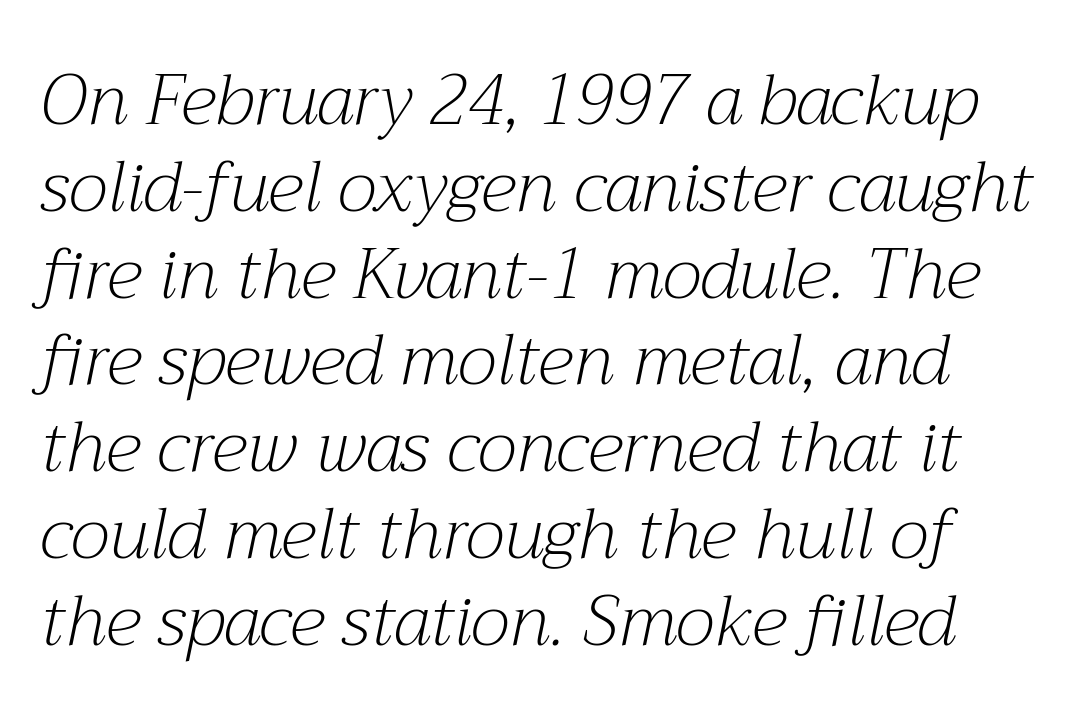
The image shows 70 px light serif type, italic (leaning right); set line spacing 1.24x, normal letter spacing, not underlined; medium stroke contrast and a medium x-height.
